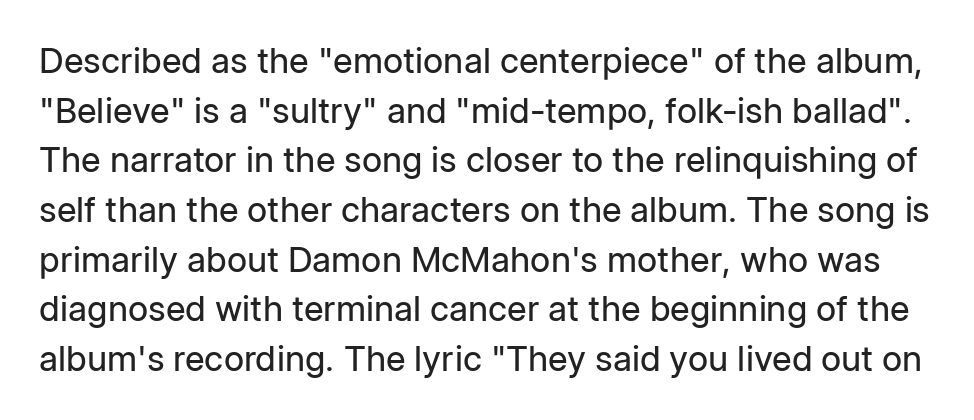
{"serif": "no", "italic": "no", "bold": "no", "weight": "regular", "width": "normal", "stroke_contrast": "low", "x_height": "medium", "monospaced": "no", "underline": "no", "line_spacing": "normal", "line_spacing_ratio": 1.42, "letter_spacing": "normal", "letter_spacing_em": 0.0, "glyph_px": 35}
